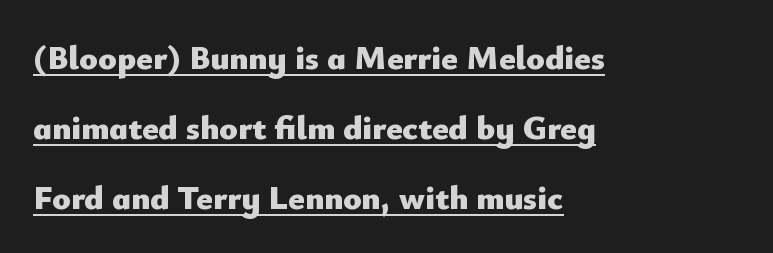
Q: Is the text bold? A: Yes.
Q: Is the text italic (slanted)? A: No, it is upright.
Q: Is the typeface a serif or a sans-serif typeface? A: Sans-serif.
Q: Is the text underlined? A: Yes.
Q: How is the paragraph aligned? A: Left-aligned.
Q: Is the spacing between letters normal or unusually wide? A: Normal.
Q: Is the spacing between lines tight, normal or loose? A: Loose.
Q: Width (condensed, normal, or wide)? A: Normal.
Q: Stroke contrast? A: Low.
Q: x-height? A: Small.
Q: Monospaced? A: No.
